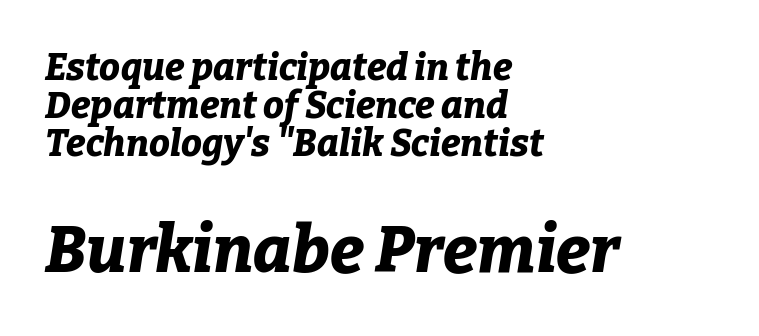
The image shows 65 px bold type, italic (leaning right); set left-aligned, tight line spacing (1.03x), normal letter spacing, not underlined; the second (bottom) block is 1.76x larger; low stroke contrast and a medium x-height.
